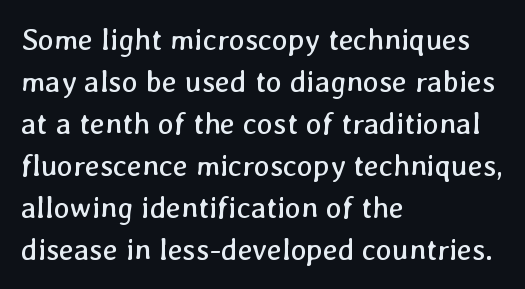
Q: Is the text bold? A: No.
Q: Is the text underlined? A: No.
Q: How is the paragraph aligned? A: Left-aligned.
Q: Is the spacing between letters normal or unusually wide? A: Normal.
Q: Is the spacing between lines tight, normal or loose? A: Normal.
Q: Width (condensed, normal, or wide)? A: Normal.
Q: Stroke contrast? A: Low.
Q: x-height? A: Medium.
Q: Monospaced? A: No.
